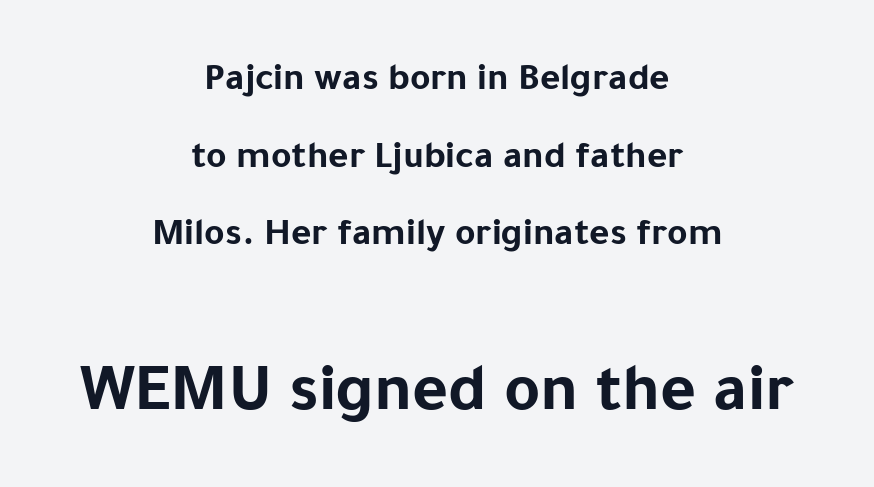
{"serif": "no", "italic": "no", "bold": "yes", "weight": "bold", "width": "normal", "stroke_contrast": "low", "x_height": "medium", "monospaced": "no", "underline": "no", "align": "center", "line_spacing": "loose", "line_spacing_ratio": 1.99, "letter_spacing": "normal", "letter_spacing_em": 0.0, "larger_block": "second", "size_ratio": 1.77, "glyph_px": 69}
